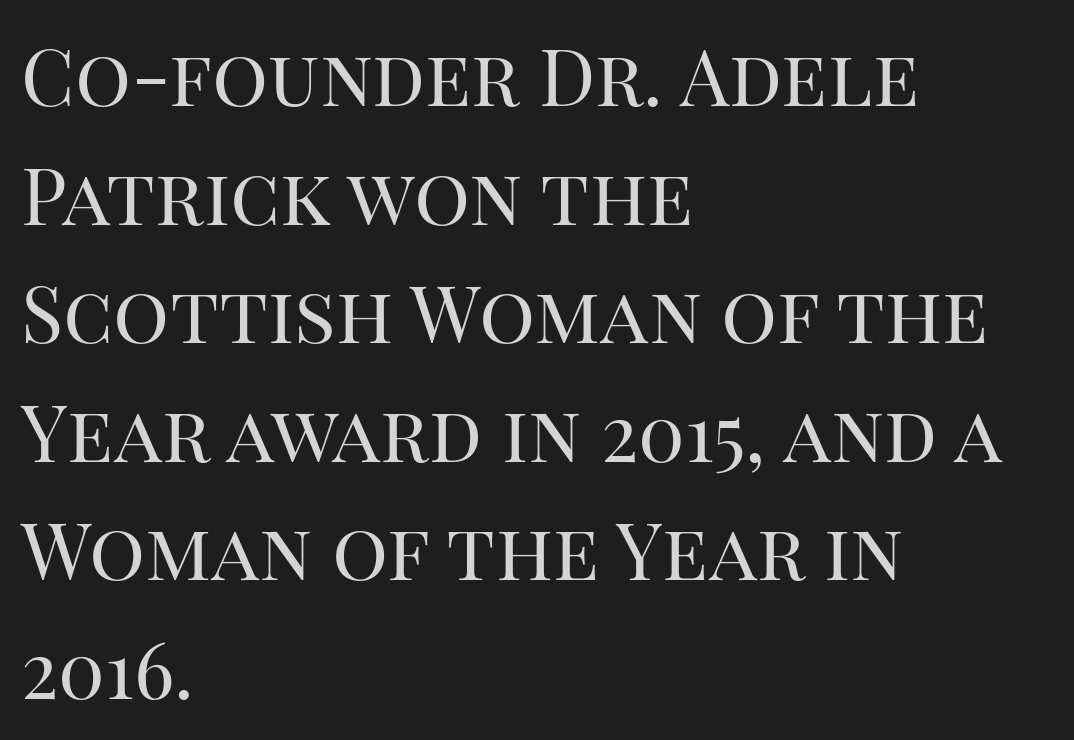
{"serif": "yes", "italic": "no", "bold": "no", "weight": "regular", "width": "normal", "stroke_contrast": "high", "x_height": "large", "monospaced": "no", "underline": "no", "align": "left", "line_spacing": "normal", "line_spacing_ratio": 1.52, "letter_spacing": "normal", "letter_spacing_em": 0.0, "glyph_px": 78}
